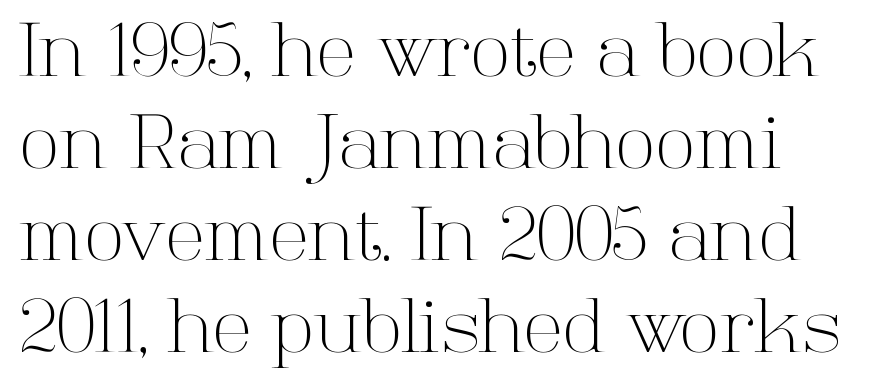
{"serif": "yes", "italic": "no", "bold": "no", "weight": "light", "width": "normal", "stroke_contrast": "high", "x_height": "medium", "monospaced": "no", "underline": "no", "align": "left", "line_spacing": "normal", "line_spacing_ratio": 1.26, "letter_spacing": "normal", "letter_spacing_em": 0.0, "glyph_px": 73}
